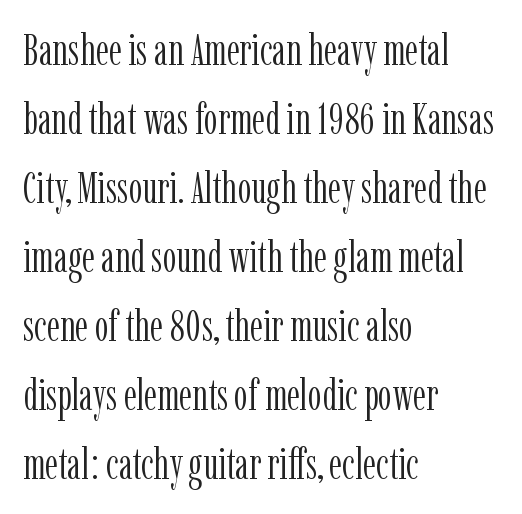
Any mark beneath the type? The region is blank. Horizontally, the lines are justified to the leading edge only. Are there feet on the stems? There are — it's a serif. This block has exactly the height ordinary leading produces. Each letter keeps its own natural width here, so spacing adapts to shape. No extra ink here — the face is not bold.
